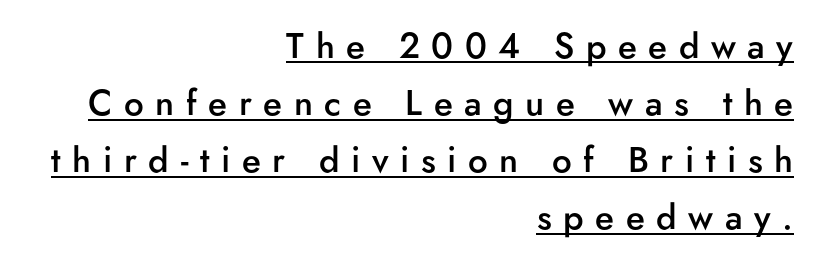
Q: Is the text bold? A: Semi-bold.
Q: Is the text italic (slanted)? A: No, it is upright.
Q: Is the typeface a serif or a sans-serif typeface? A: Sans-serif.
Q: Is the text underlined? A: Yes.
Q: How is the paragraph aligned? A: Right-aligned.
Q: Is the spacing between letters normal or unusually wide? A: Unusually wide.
Q: Is the spacing between lines tight, normal or loose? A: Normal.
Q: Width (condensed, normal, or wide)? A: Normal.
Q: Stroke contrast? A: Low.
Q: x-height? A: Small.
Q: Monospaced? A: No.
